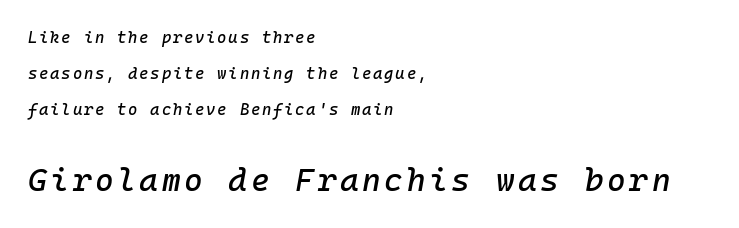
Q: Is the text italic (slanted)? A: Yes, it leans right by about 10 degrees.
Q: Is the text underlined? A: No.
Q: How is the paragraph aligned? A: Left-aligned.
Q: Is the spacing between lines tight, normal or loose? A: Loose.
Q: Which block of text is set in a larger size, the first (top) or the second (bottom)? A: The second (bottom) one.
Q: Width (condensed, normal, or wide)? A: Normal.
Q: Stroke contrast? A: Low.
Q: x-height? A: Medium.
Q: Monospaced? A: Yes.
